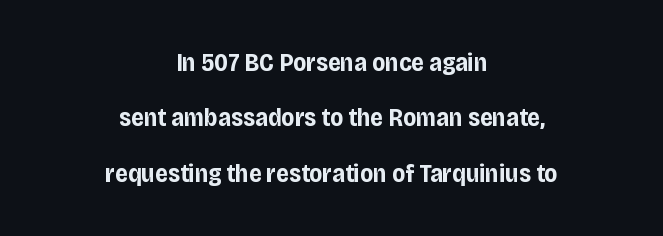
The image shows 25 px bold type, upright; set centered, loose line spacing (2.22x), normal letter spacing, not underlined.
